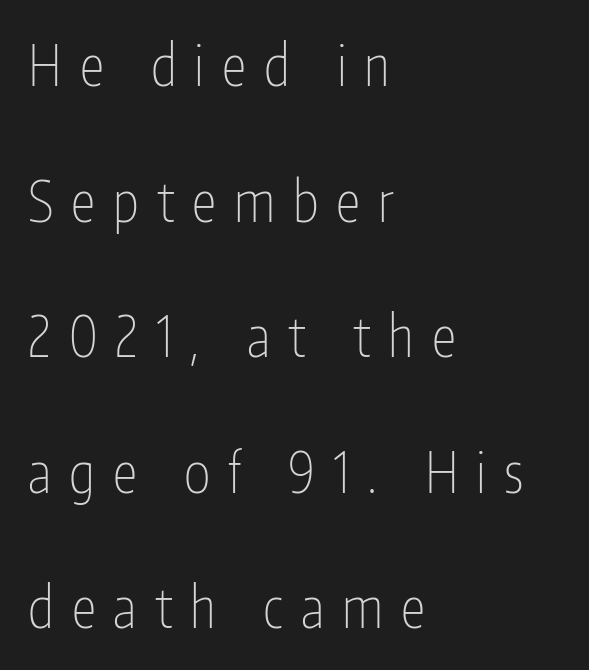
Q: Is the text bold? A: No.
Q: Is the text italic (slanted)? A: No, it is upright.
Q: Is the typeface a serif or a sans-serif typeface? A: Sans-serif.
Q: Is the text underlined? A: No.
Q: How is the paragraph aligned? A: Left-aligned.
Q: Is the spacing between letters normal or unusually wide? A: Unusually wide.
Q: Is the spacing between lines tight, normal or loose? A: Loose.
Q: Width (condensed, normal, or wide)? A: Condensed.
Q: Stroke contrast? A: Low.
Q: x-height? A: Medium.
Q: Monospaced? A: No.
